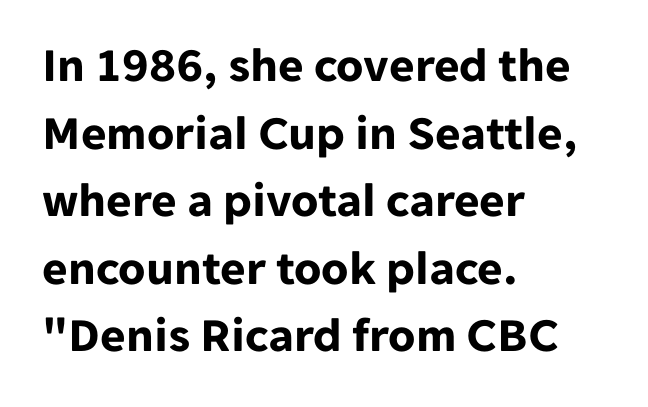
{"serif": "no", "italic": "no", "bold": "yes", "weight": "bold", "width": "normal", "stroke_contrast": "low", "x_height": "medium", "monospaced": "no", "underline": "no", "align": "left", "line_spacing": "normal", "line_spacing_ratio": 1.38, "letter_spacing": "normal", "letter_spacing_em": 0.0, "glyph_px": 49}
